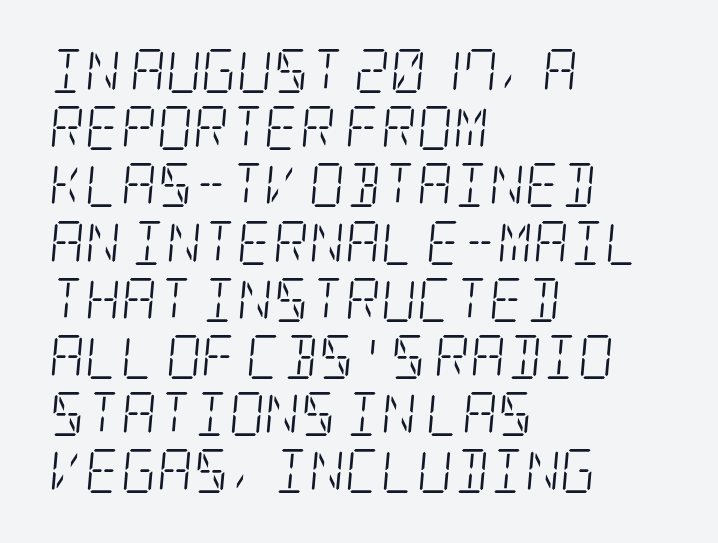
Q: Is the text bold? A: No.
Q: Is the text italic (slanted)? A: Yes, it leans right by about 5 degrees.
Q: Is the typeface a serif or a sans-serif typeface? A: Serif.
Q: Is the text underlined? A: No.
Q: How is the paragraph aligned? A: Left-aligned.
Q: Is the spacing between letters normal or unusually wide? A: Normal.
Q: Is the spacing between lines tight, normal or loose? A: Normal.
Q: Width (condensed, normal, or wide)? A: Condensed.
Q: Stroke contrast? A: Low.
Q: x-height? A: Large.
